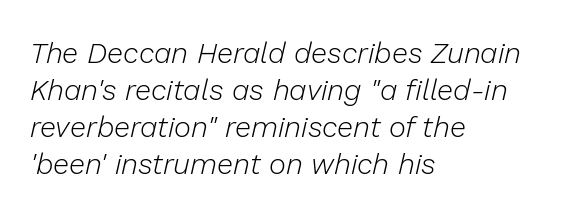
The image shows 29 px light type, italic (leaning right); set left-aligned, normal line spacing (1.28x), normal letter spacing, not underlined; low stroke contrast and a medium x-height.
